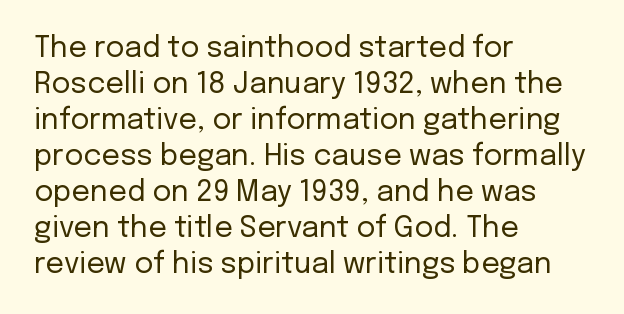
The rendering uses natural spacing where letterforms have individual widths. Any mark beneath the type? The region is blank. Which margin do the lines hug? The left one — the right edge is uneven. You can tell it's not italic because the verticals are truly vertical. These lines are composed in type without serifs.
